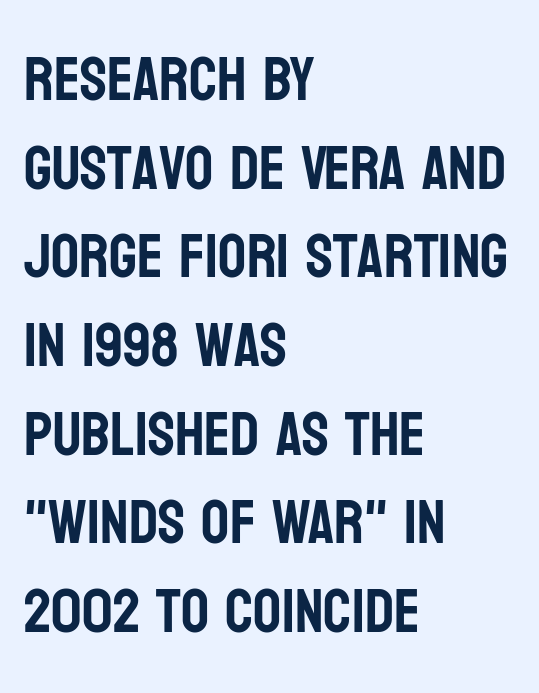
The letters stand straight up with perfectly vertical stems. Reading down the column, the eye jumps a familiar distance to each next line. A typesetter would label this face a sans. The lines in this sample share a left origin and differ only in where they stop. Anything drawn beneath the words? Only blank space. The type is set solid horizontally, with unmodified tracking.
